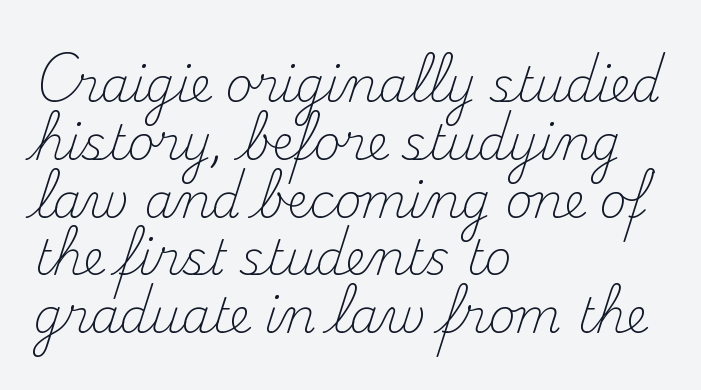
The image shows 47 px light serif type; set left-aligned, line spacing 1.23x, normal letter spacing, not underlined; medium stroke contrast and a small x-height.
